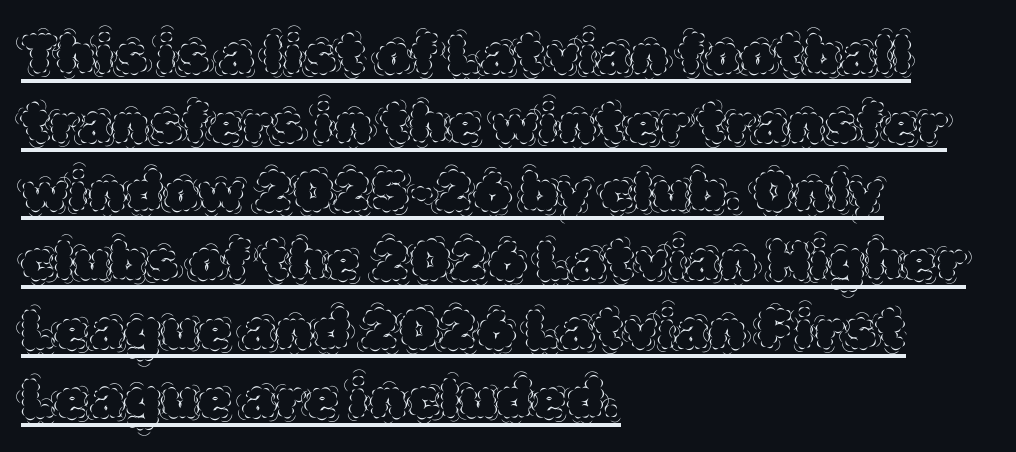
The image shows 55 px thin type, upright; set left-aligned, normal line spacing (1.25x), normal letter spacing, underlined; a large x-height.
